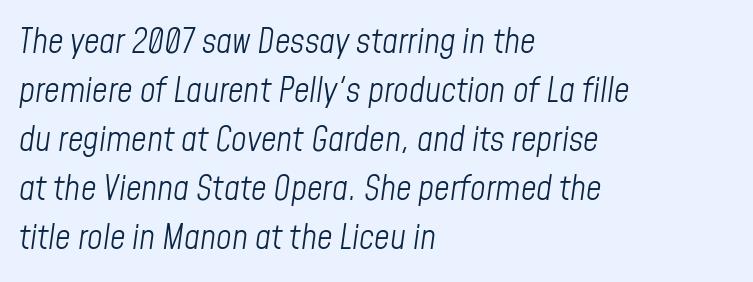
The image shows 34 px light, condensed type, italic (leaning right); set left-aligned, normal line spacing (1.44x), normal letter spacing, not underlined; low stroke contrast and a medium x-height.
